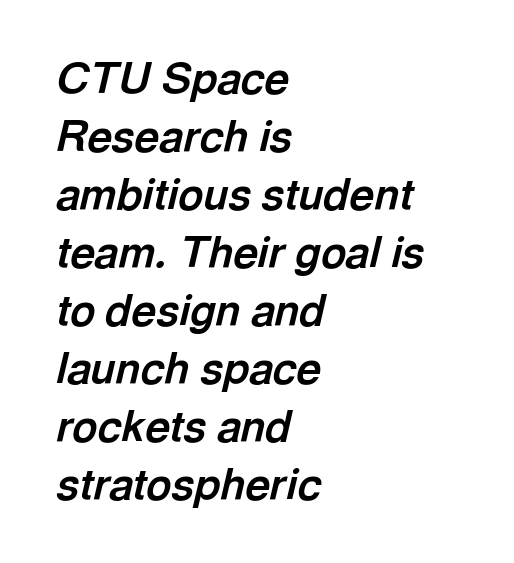
{"italic": "yes", "lean": "right", "slant_degrees": 13, "bold": "yes", "weight": "bold", "width": "normal", "x_height": "medium", "monospaced": "no", "underline": "no", "align": "left", "line_spacing": "normal", "line_spacing_ratio": 1.35, "letter_spacing": "normal", "letter_spacing_em": 0.0, "glyph_px": 43}
